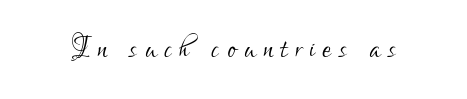
The image shows 39 px light, condensed sans-serif type; set unusually wide letter spacing (+0.2 em), not underlined; low stroke contrast and a small x-height.
